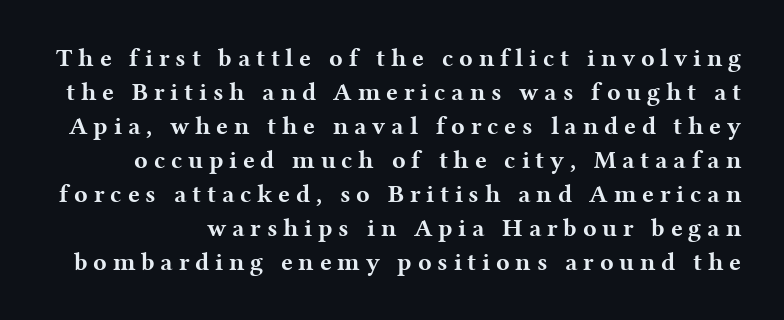
{"italic": "no", "bold": "yes", "underline": "no", "line_spacing": "normal", "line_spacing_ratio": 1.36, "letter_spacing": "wide", "letter_spacing_em": 0.23, "glyph_px": 25}
